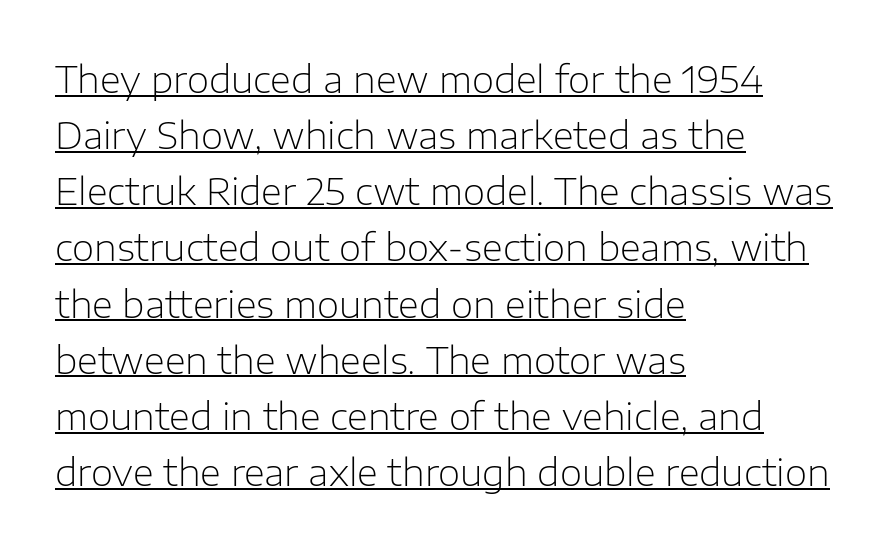
Q: Is the text bold? A: No.
Q: Is the text italic (slanted)? A: No, it is upright.
Q: Is the typeface a serif or a sans-serif typeface? A: Sans-serif.
Q: Is the text underlined? A: Yes.
Q: How is the paragraph aligned? A: Left-aligned.
Q: Is the spacing between letters normal or unusually wide? A: Normal.
Q: Is the spacing between lines tight, normal or loose? A: Normal.
Q: Width (condensed, normal, or wide)? A: Normal.
Q: Stroke contrast? A: Low.
Q: x-height? A: Medium.
Q: Monospaced? A: No.
